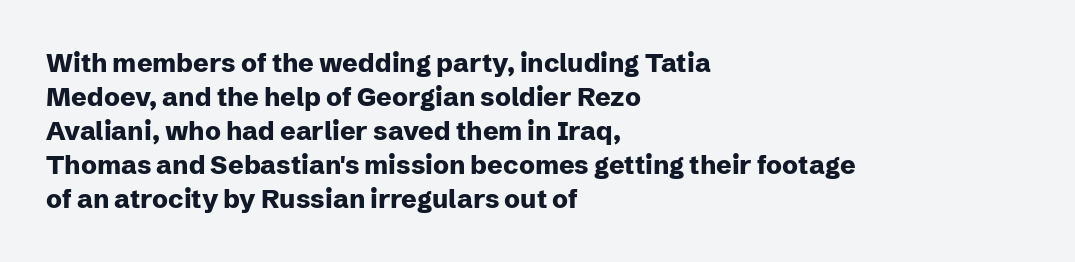
The image shows 26 px bold type, upright; set left-aligned, normal line spacing (1.31x), normal letter spacing, not underlined.
